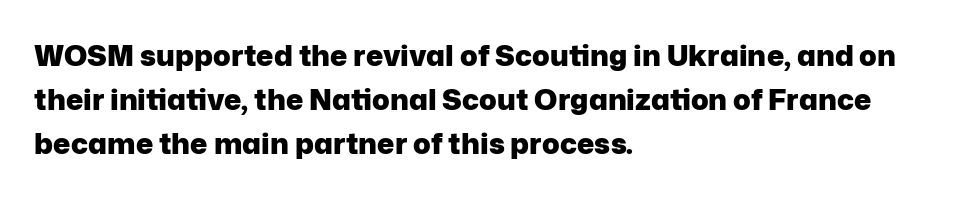
The image shows 29 px heavy sans-serif type, upright; set left-aligned, normal line spacing (1.52x), normal letter spacing, not underlined; low stroke contrast and a medium x-height.
